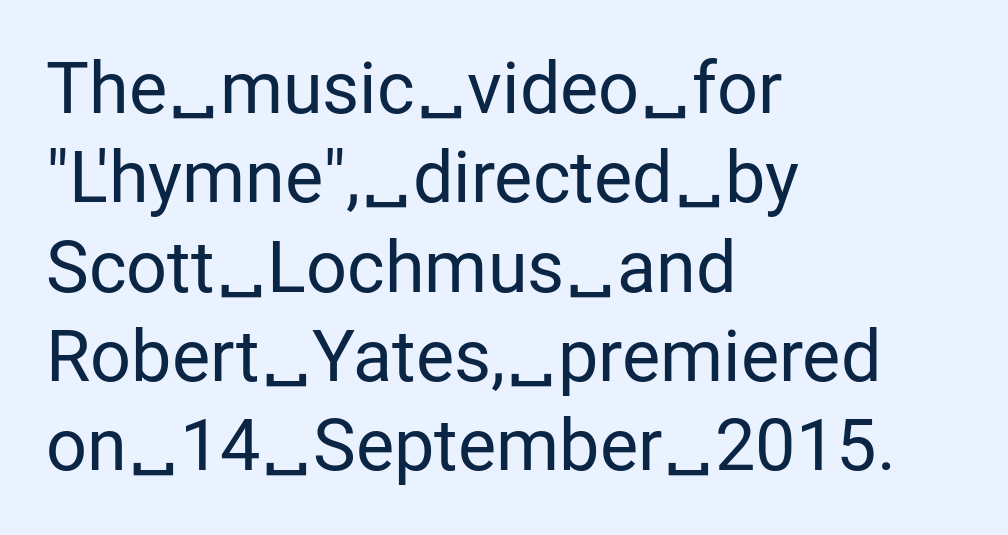
This rendering employs a face without finishing strokes, i.e., a sans-serif. The font sits on the lighter half of the weight spectrum, regular included. These lines are rendered in a variable-pitch font. How are the letters spaced? Ordinarily, with no added tracking.
